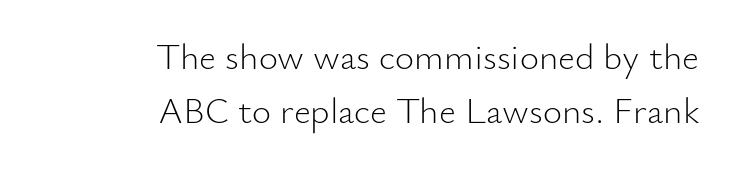
{"serif": "no", "italic": "no", "bold": "no", "weight": "light", "width": "normal", "stroke_contrast": "low", "x_height": "small", "monospaced": "no", "underline": "no", "align": "right", "line_spacing": "normal", "line_spacing_ratio": 1.46, "letter_spacing": "normal", "letter_spacing_em": 0.0, "glyph_px": 37}
